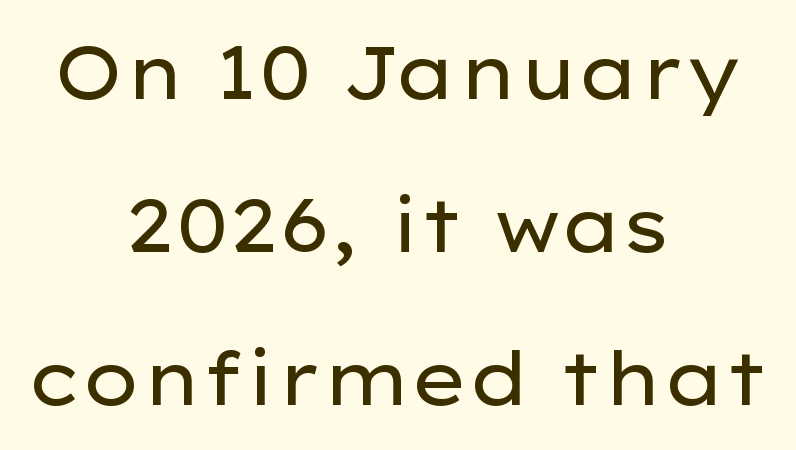
Q: Is the text bold? A: No.
Q: Is the text italic (slanted)? A: No, it is upright.
Q: Is the typeface a serif or a sans-serif typeface? A: Sans-serif.
Q: Is the text underlined? A: No.
Q: How is the paragraph aligned? A: Centered.
Q: Is the spacing between letters normal or unusually wide? A: Normal.
Q: Is the spacing between lines tight, normal or loose? A: Loose.
Q: Width (condensed, normal, or wide)? A: Wide.
Q: Stroke contrast? A: Low.
Q: x-height? A: Medium.
Q: Monospaced? A: No.
